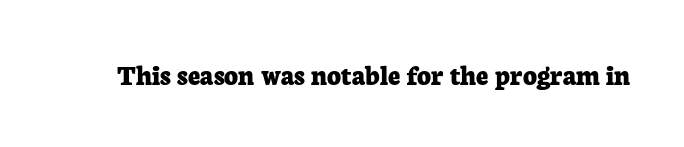
{"serif": "yes", "italic": "no", "bold": "yes", "weight": "bold", "width": "normal", "stroke_contrast": "low", "x_height": "medium", "monospaced": "no", "underline": "no", "letter_spacing": "normal", "letter_spacing_em": 0.0, "glyph_px": 30}
